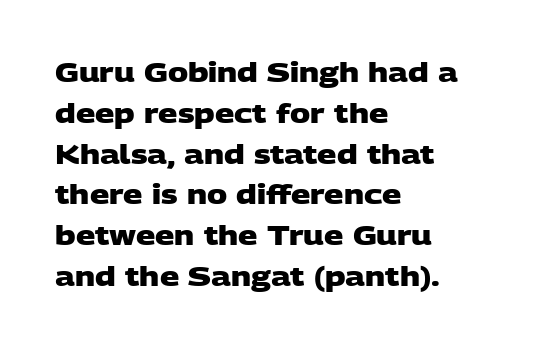
{"bold": "yes", "underline": "no", "align": "left", "line_spacing": "normal", "line_spacing_ratio": 1.51, "letter_spacing": "normal", "letter_spacing_em": 0.0, "glyph_px": 27}
